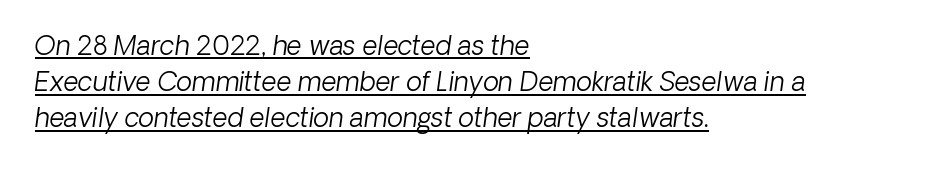
{"bold": "no", "underline": "yes", "align": "left", "line_spacing": "normal", "line_spacing_ratio": 1.39, "letter_spacing": "normal", "letter_spacing_em": 0.0, "glyph_px": 26}
